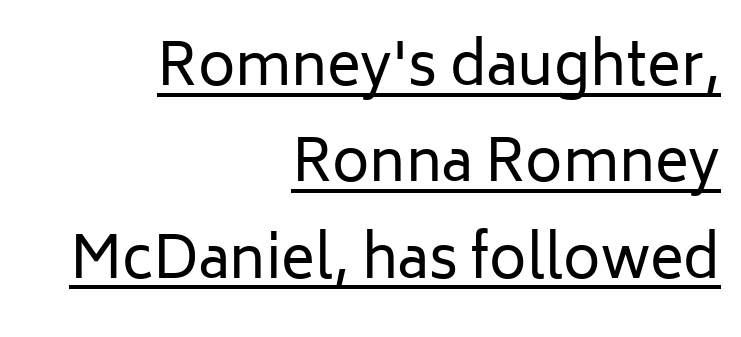
Decoration check: the copy is underlined. The passage shown is not bold in any degree. Ascenders rise straight up at ninety degrees. The rendering anchors every line to the right-hand side. You could call the tracking neutral — neither tight nor loose. Interline gaps are of average width in this sample.
